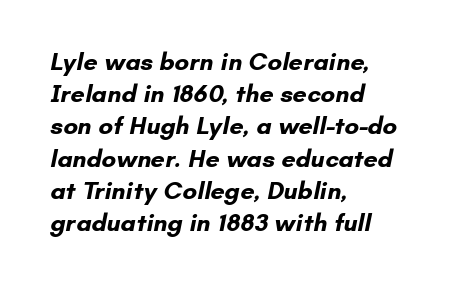
{"bold": "yes", "underline": "no", "align": "left", "line_spacing": "normal", "line_spacing_ratio": 1.29, "letter_spacing": "normal", "letter_spacing_em": 0.0, "glyph_px": 25}
